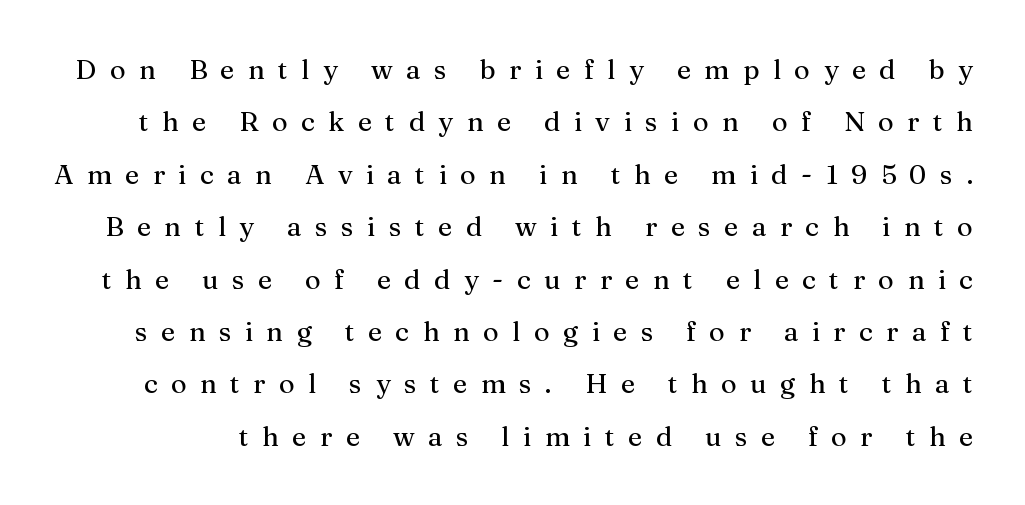
{"italic": "no", "underline": "no", "line_spacing": "loose", "line_spacing_ratio": 1.94, "letter_spacing": "wide", "letter_spacing_em": 0.5, "glyph_px": 27}
